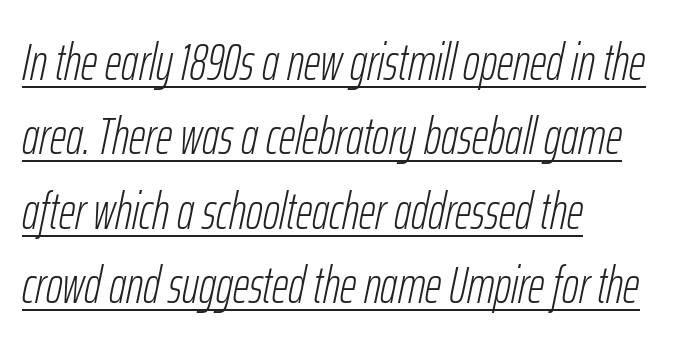
Notice how descenders clear the ascenders below comfortably — that's standard leading. Typeset ragged right — the left edge is the straight one. The passage shown is not bold in any degree. Would a proofreader flag this as italicized? Yes.
